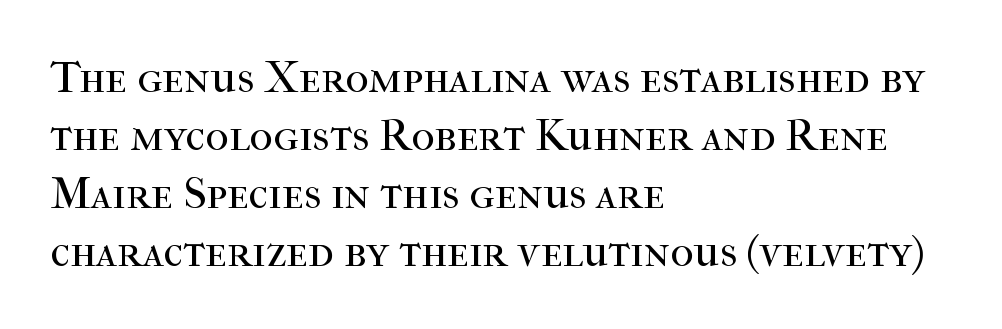
You could not count columns in this text — the font is proportionally spaced. Style check: upright. Unlike a clean sans, this face finishes its strokes with serifs. Counters stay open thanks to moderate or lighter strokes. The space between consecutive lines is moderate.
